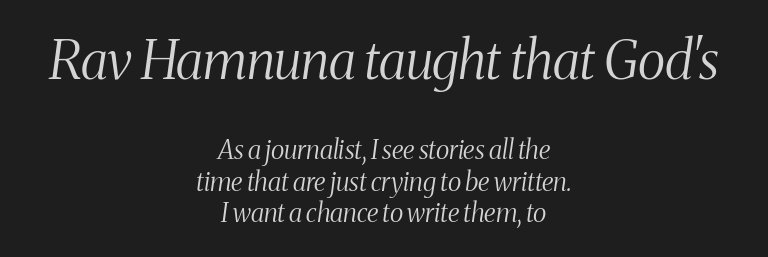
{"serif": "yes", "italic": "yes", "lean": "right", "slant_degrees": 8, "bold": "no", "weight": "light", "width": "condensed", "stroke_contrast": "medium", "x_height": "medium", "monospaced": "no", "underline": "no", "align": "center", "line_spacing_ratio": 1.22, "letter_spacing": "normal", "letter_spacing_em": 0.0, "larger_block": "first", "size_ratio": 2.04, "glyph_px": 53}
